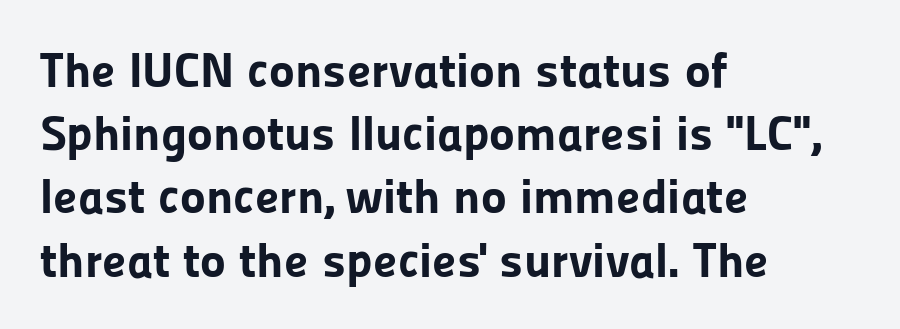
Plain, unruled lines of type. Is this a sans? Yes — the strokes have no serifs. Varying glyph widths throughout — classic text-font behaviour. Here the glyphs are tracked normally, forming tight word shapes. Alignment: flush left.
